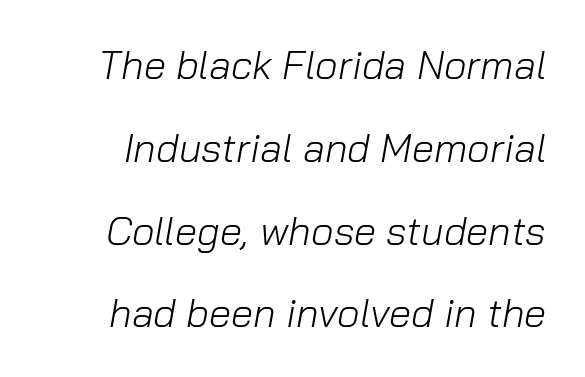
These lines stand farther apart than default settings would place them. Compared with ordinary roman type, these characters are visibly tilted. Note the varied advance widths — an 'i' is clearly narrower than an 'm'. No chunkiness to these letters — they're not bold. Nothing unusual about the tracking: characters are spaced as the font intends.
